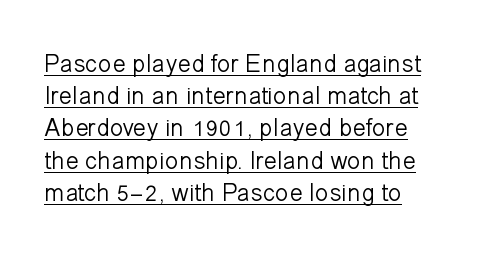
{"italic": "no", "bold": "no", "underline": "yes", "align": "left", "line_spacing": "normal", "line_spacing_ratio": 1.29, "letter_spacing": "normal", "letter_spacing_em": 0.0, "glyph_px": 25}
